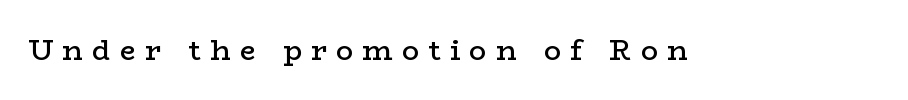
The specimen reads as upright at a glance. Underlining? Definitely not there. Letterform terminals end in serifs throughout the passage. Set as a demibold, roughly 600 on the weight scale. The letters are spread apart with noticeably loose tracking. Looks like regular typesetting: each glyph gets only the width it needs.
